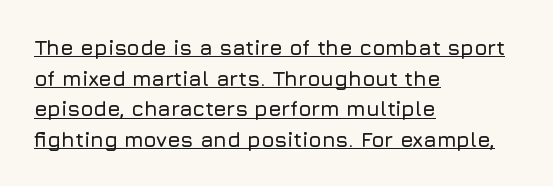
{"italic": "no", "underline": "yes", "align": "left", "line_spacing": "normal", "line_spacing_ratio": 1.46, "letter_spacing": "normal", "letter_spacing_em": 0.0, "glyph_px": 21}
